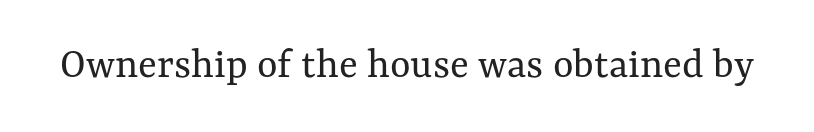
Q: Is the text bold? A: No.
Q: Is the text italic (slanted)? A: No, it is upright.
Q: Is the text underlined? A: No.
Q: Is the spacing between letters normal or unusually wide? A: Normal.
Q: Width (condensed, normal, or wide)? A: Normal.
Q: Stroke contrast? A: Medium.
Q: x-height? A: Medium.
Q: Monospaced? A: No.
